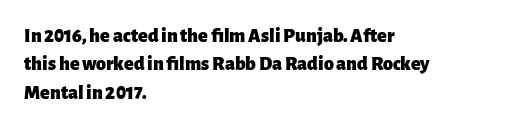
Has an underline been added? It has not. Here the glyphs are tracked normally, forming tight word shapes. Compared with typical paragraphs, the rows here are spaced about the same. The characters look thick and weighty, a clear bold.
